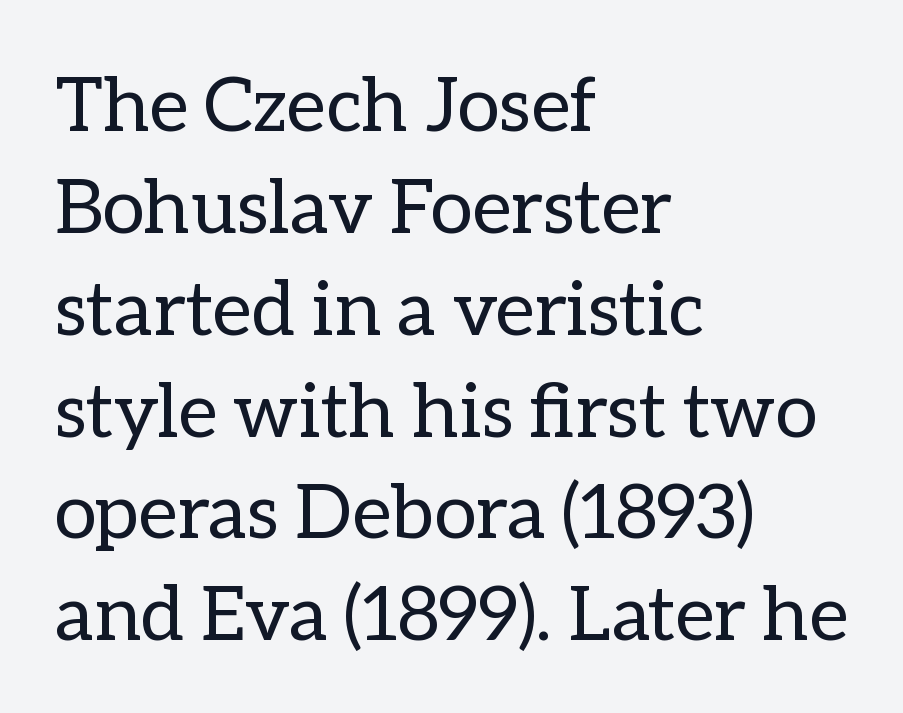
The image shows 76 px regular-weight type, upright; set left-aligned, normal line spacing (1.34x), normal letter spacing, not underlined; low stroke contrast and a medium x-height.
